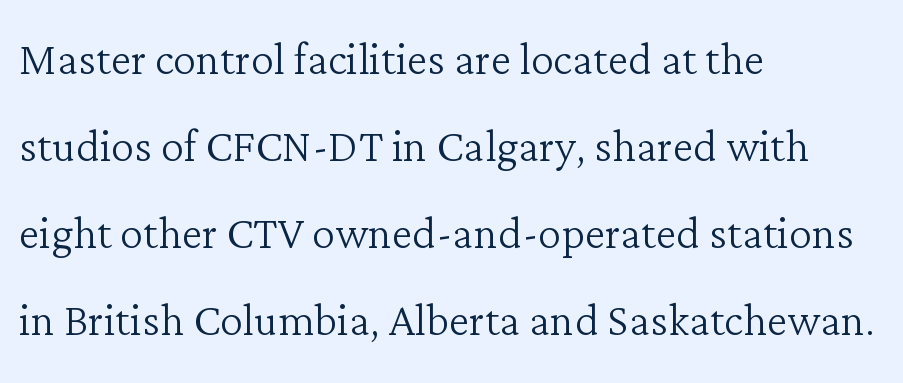
The image shows 58 px light serif type, upright; set left-aligned, normal line spacing (1.5x), normal letter spacing, not underlined; low stroke contrast and a medium x-height.
